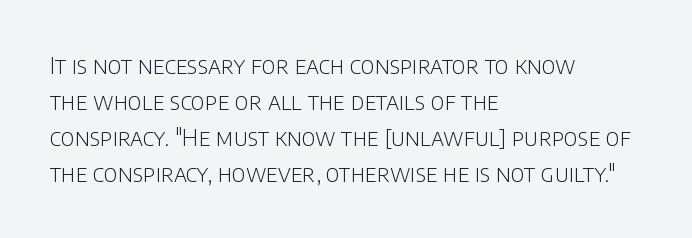
The image shows 23 px text type, upright; set left-aligned, normal line spacing (1.56x), normal letter spacing, not underlined.
